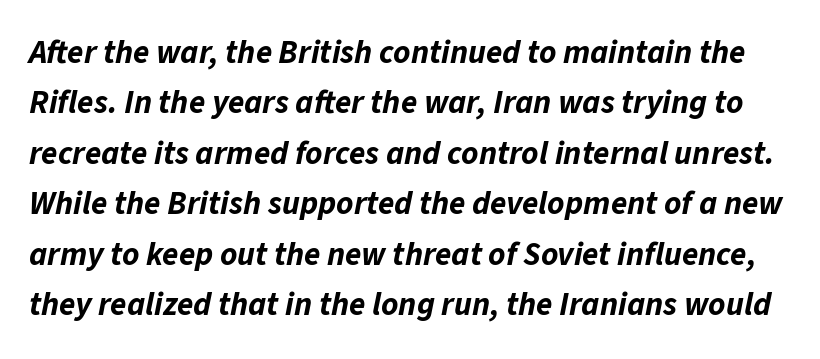
Q: Is the text bold? A: Yes.
Q: Is the text italic (slanted)? A: Yes, it leans right by about 11 degrees.
Q: Is the text underlined? A: No.
Q: Is the spacing between letters normal or unusually wide? A: Normal.
Q: Is the spacing between lines tight, normal or loose? A: Normal.
Q: Width (condensed, normal, or wide)? A: Normal.
Q: Stroke contrast? A: Low.
Q: x-height? A: Medium.
Q: Monospaced? A: No.
